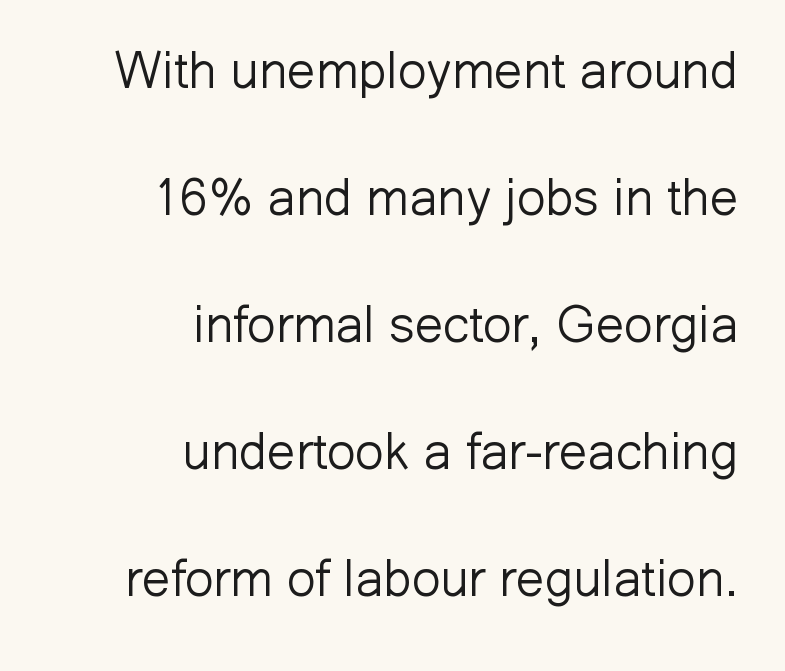
Horizontally, the lines are justified to the trailing edge only. The strokes carry an ordinary text weight at most. This sample uses an upright cut, with every glyph sitting square on the baseline. In terms of letterspacing, this is plain default setting.
